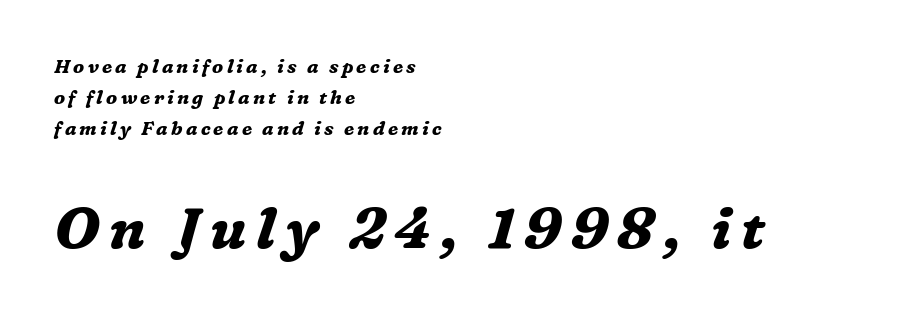
The image shows 57 px bold serif type, italic (leaning right); set left-aligned, normal line spacing (1.62x), not underlined; the second (bottom) block is 3.0x larger; medium stroke contrast and a medium x-height.
